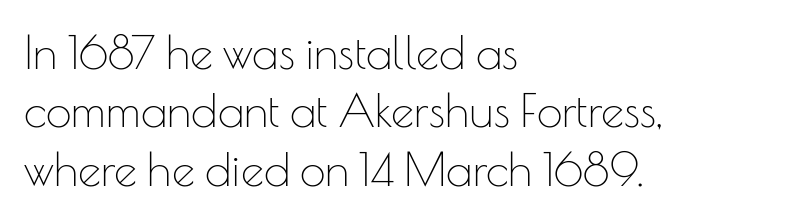
Q: Is the text bold? A: No.
Q: Is the text italic (slanted)? A: No, it is upright.
Q: Is the typeface a serif or a sans-serif typeface? A: Sans-serif.
Q: Is the text underlined? A: No.
Q: How is the paragraph aligned? A: Left-aligned.
Q: Is the spacing between letters normal or unusually wide? A: Normal.
Q: Is the spacing between lines tight, normal or loose? A: Normal.
Q: Width (condensed, normal, or wide)? A: Normal.
Q: Stroke contrast? A: Low.
Q: x-height? A: Small.
Q: Monospaced? A: No.
